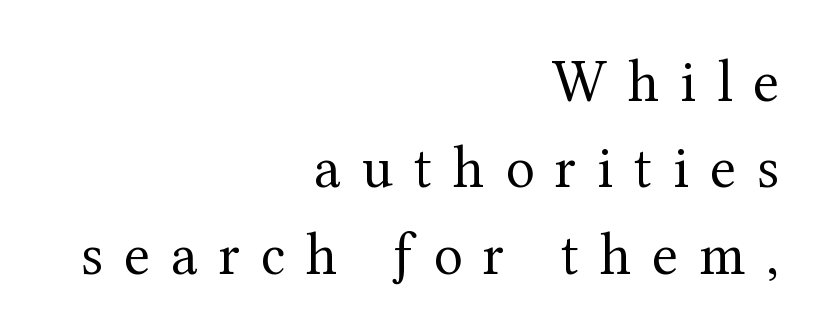
The image shows 60 px regular-weight serif type, upright; set right-aligned, normal line spacing (1.44x), unusually wide letter spacing (+0.35 em), not underlined; medium stroke contrast and a medium x-height.
